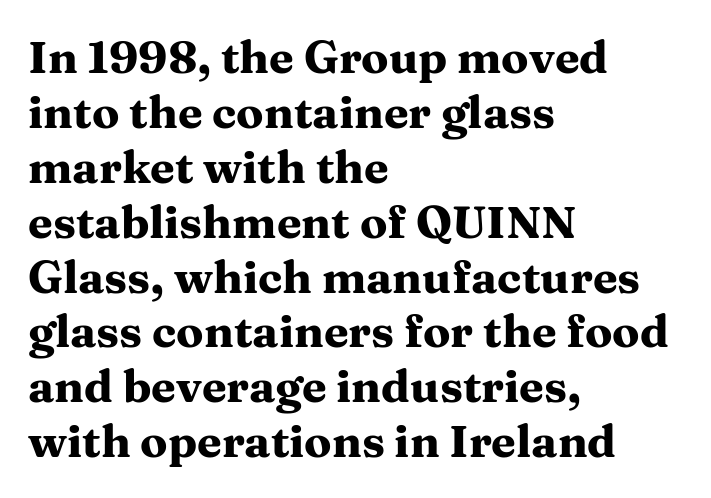
Q: Is the text bold? A: Yes.
Q: Is the text italic (slanted)? A: No, it is upright.
Q: Is the typeface a serif or a sans-serif typeface? A: Serif.
Q: Is the text underlined? A: No.
Q: How is the paragraph aligned? A: Left-aligned.
Q: Is the spacing between letters normal or unusually wide? A: Normal.
Q: Width (condensed, normal, or wide)? A: Wide.
Q: Stroke contrast? A: Medium.
Q: x-height? A: Medium.
Q: Monospaced? A: No.
